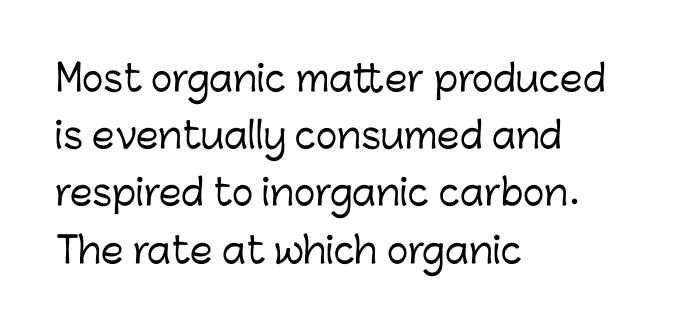
Proportional: the letters do not fall into vertical columns. Is there any slant? The stems are plumb. In terms of letterform style, serifs are entirely absent. Letters rest on an invisible, unmarked baseline. Observe the ordinary spacing: letters are neighbours, not strangers. Caption: multi-line text, flush left, ragged right.
